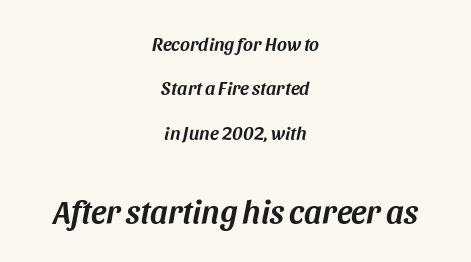
The image shows 33 px text type, italic (leaning right); set centered, loose line spacing (2.33x), normal letter spacing, not underlined; the second (bottom) block is 1.74x larger; medium stroke contrast and a large x-height.
